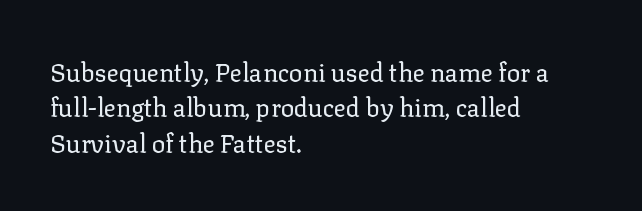
{"italic": "no", "bold": "no", "underline": "no", "align": "left", "line_spacing": "normal", "line_spacing_ratio": 1.42, "letter_spacing": "normal", "letter_spacing_em": 0.0, "glyph_px": 25}
